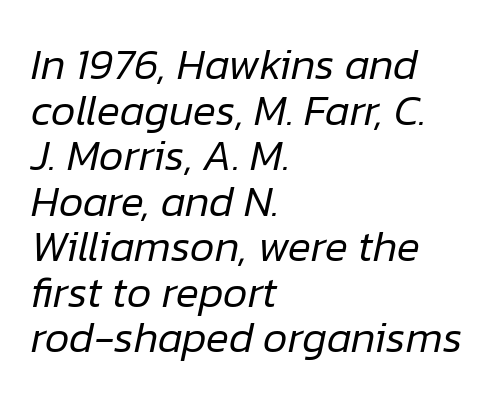
The image shows 43 px regular-weight type, italic (leaning right); set left-aligned, tight line spacing (1.06x), normal letter spacing, not underlined; low stroke contrast and a medium x-height.
